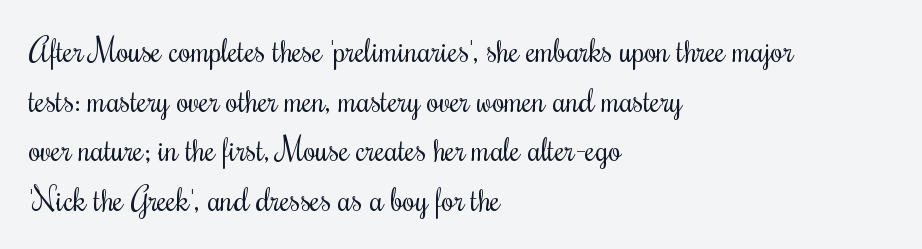
{"bold": "no", "weight": "regular", "width": "condensed", "stroke_contrast": "medium", "x_height": "small", "monospaced": "no", "underline": "no", "align": "left", "line_spacing": "normal", "line_spacing_ratio": 1.55, "letter_spacing": "normal", "letter_spacing_em": 0.0, "glyph_px": 32}
